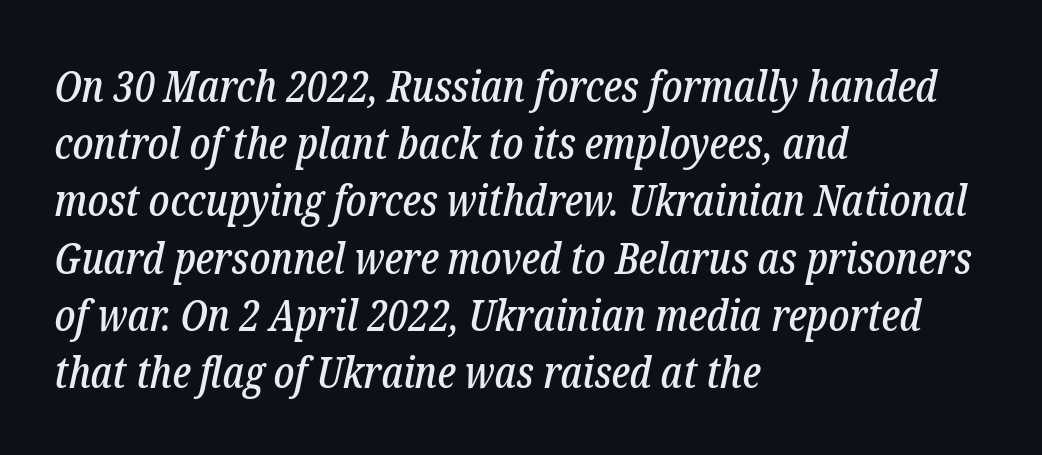
A normal amount of white space separates one row of letters from the next. The letters are slanted; this is an italic face. Honestly, there is no underline to notice here at all. Tracking here is standard; glyphs follow each other at the usual distance. Note: serifs present on the glyphs. Layout note: lines flush left.
